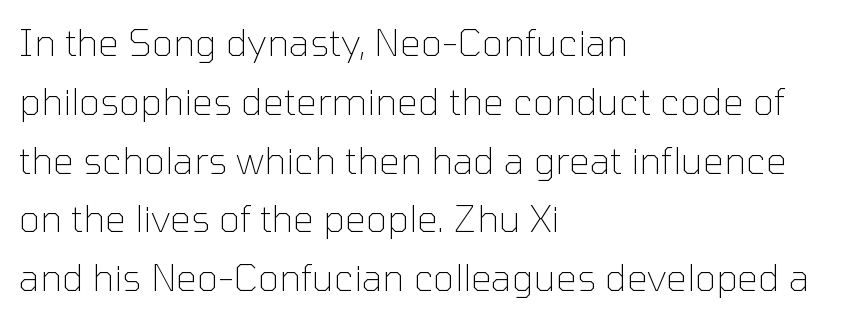
The image shows 37 px thin sans-serif type, upright; set left-aligned, normal line spacing (1.59x), normal letter spacing, not underlined; low stroke contrast and a medium x-height.
